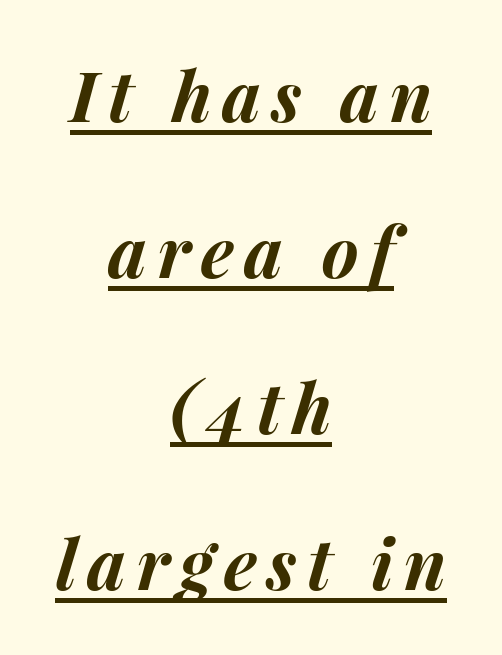
{"italic": "yes", "lean": "right", "slant_degrees": 15, "bold": "yes", "weight": "bold", "width": "normal", "stroke_contrast": "medium", "x_height": "medium", "monospaced": "no", "underline": "yes", "align": "center", "line_spacing": "loose", "line_spacing_ratio": 2.23, "glyph_px": 70}
